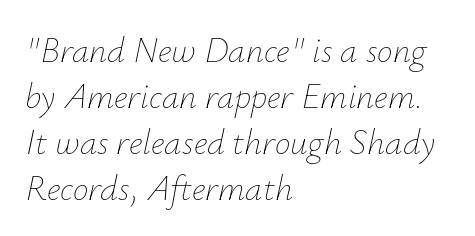
Q: Is the text bold? A: No.
Q: Is the text italic (slanted)? A: Yes, it leans right by about 12 degrees.
Q: Is the text underlined? A: No.
Q: How is the paragraph aligned? A: Left-aligned.
Q: Is the spacing between letters normal or unusually wide? A: Normal.
Q: Is the spacing between lines tight, normal or loose? A: Normal.
Q: Width (condensed, normal, or wide)? A: Normal.
Q: Stroke contrast? A: Low.
Q: x-height? A: Small.
Q: Monospaced? A: No.
